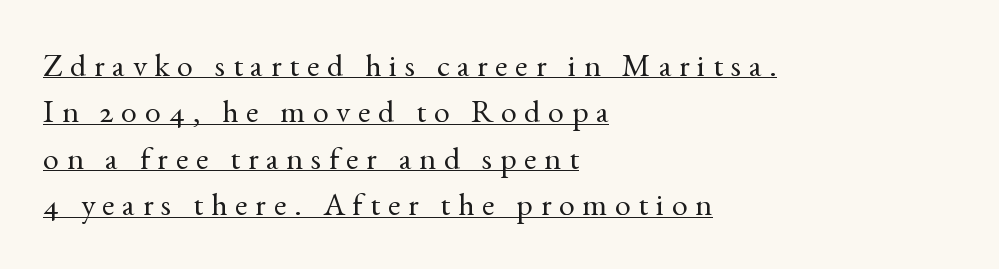
The image shows 32 px regular-weight serif type, upright; set left-aligned, normal line spacing (1.45x), unusually wide letter spacing (+0.24 em), underlined; a small x-height.
